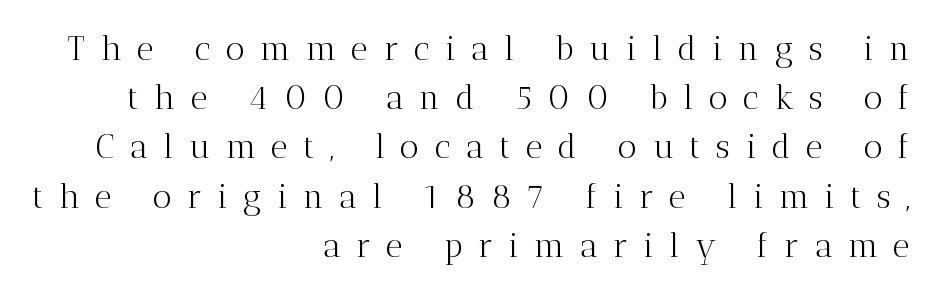
Q: Is the text bold? A: No.
Q: Is the text italic (slanted)? A: No, it is upright.
Q: Is the typeface a serif or a sans-serif typeface? A: Serif.
Q: Is the text underlined? A: No.
Q: How is the paragraph aligned? A: Right-aligned.
Q: Is the spacing between letters normal or unusually wide? A: Unusually wide.
Q: Is the spacing between lines tight, normal or loose? A: Normal.
Q: Width (condensed, normal, or wide)? A: Normal.
Q: Stroke contrast? A: Medium.
Q: x-height? A: Medium.
Q: Monospaced? A: No.
